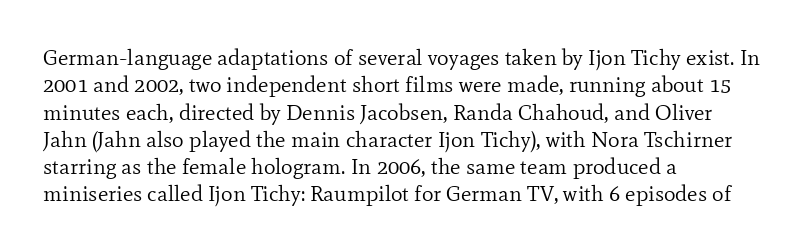
Rendered with straight, roman letterforms. Weight: not bold — regular or lighter. Words appear dense and cohesive because spacing is normal. Horizontal alignment here is leftward, the default for most running prose. A clean baseline with only descenders dipping below it.
